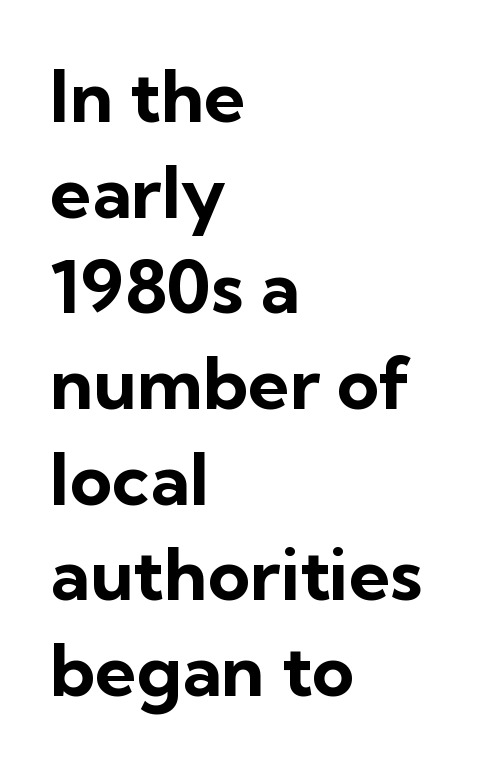
{"serif": "no", "italic": "no", "bold": "yes", "weight": "bold", "width": "normal", "stroke_contrast": "low", "x_height": "medium", "monospaced": "no", "underline": "no", "align": "left", "line_spacing": "normal", "line_spacing_ratio": 1.31, "letter_spacing": "normal", "letter_spacing_em": 0.0, "glyph_px": 73}
